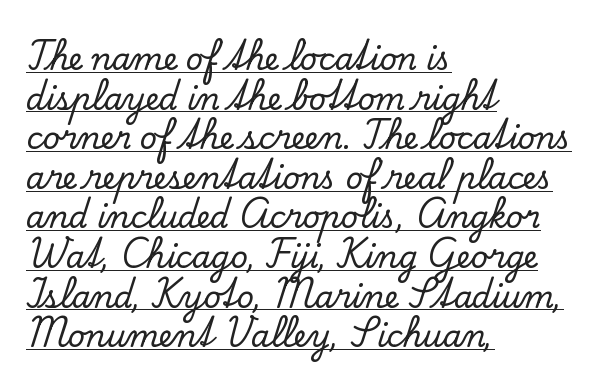
Q: Is the text italic (slanted)? A: Yes.
Q: Is the typeface a serif or a sans-serif typeface? A: Serif.
Q: Is the text underlined? A: Yes.
Q: How is the paragraph aligned? A: Left-aligned.
Q: Is the spacing between letters normal or unusually wide? A: Normal.
Q: Is the spacing between lines tight, normal or loose? A: Normal.
Q: Width (condensed, normal, or wide)? A: Normal.
Q: Stroke contrast? A: Low.
Q: x-height? A: Small.
Q: Monospaced? A: No.
